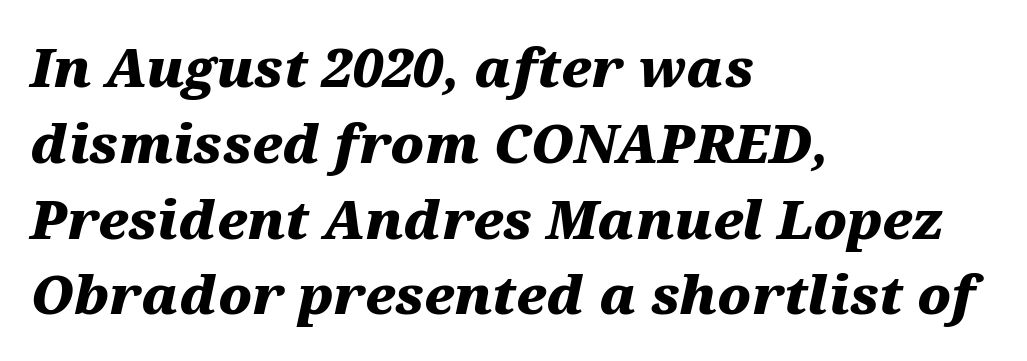
Q: Is the text bold? A: Yes.
Q: Is the text italic (slanted)? A: Yes, it leans right by about 12 degrees.
Q: Is the text underlined? A: No.
Q: How is the paragraph aligned? A: Left-aligned.
Q: Is the spacing between letters normal or unusually wide? A: Normal.
Q: Is the spacing between lines tight, normal or loose? A: Normal.
Q: Width (condensed, normal, or wide)? A: Wide.
Q: Stroke contrast? A: Medium.
Q: x-height? A: Medium.
Q: Monospaced? A: No.
